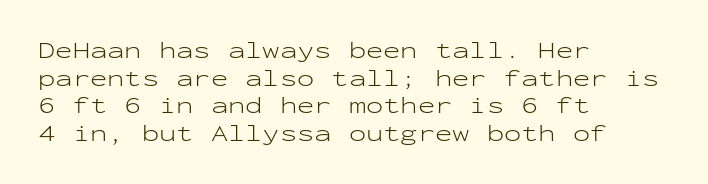
The image shows 23 px text type, upright; set left-aligned, line spacing 1.2x, normal letter spacing, not underlined.
